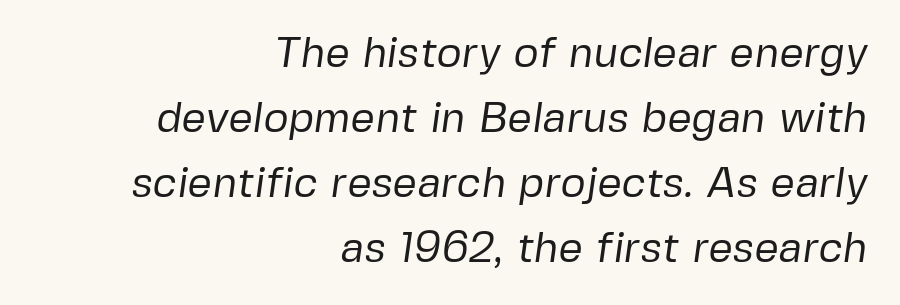
{"serif": "no", "bold": "no", "weight": "regular", "width": "normal", "stroke_contrast": "low", "x_height": "medium", "monospaced": "no", "underline": "no", "align": "right", "line_spacing": "normal", "line_spacing_ratio": 1.51, "letter_spacing": "normal", "letter_spacing_em": 0.0, "glyph_px": 43}
